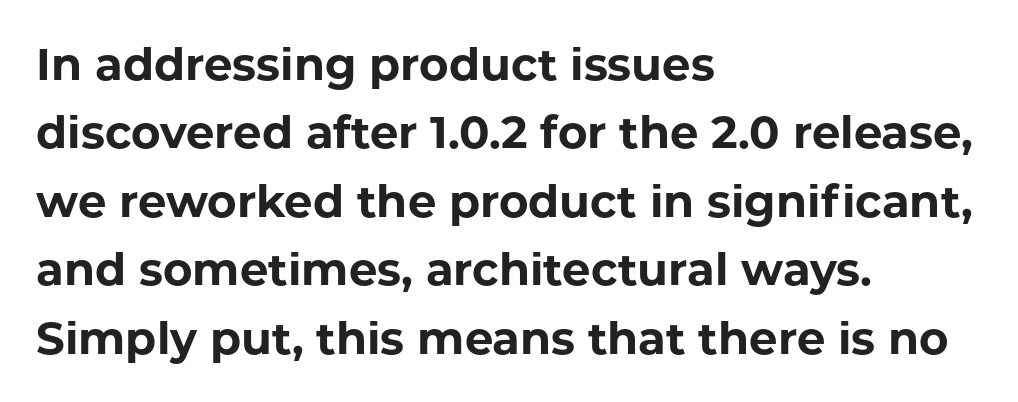
The image shows 45 px bold sans-serif type, upright; set left-aligned, normal line spacing (1.52x), normal letter spacing, not underlined; low stroke contrast and a medium x-height.
